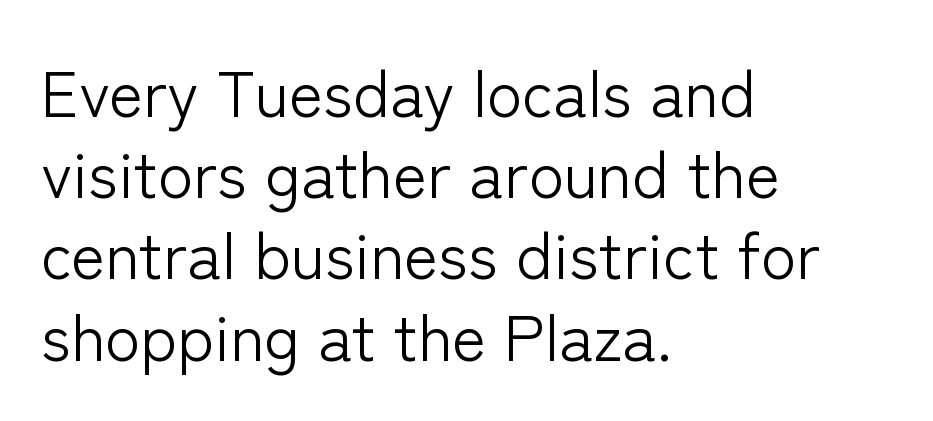
The image shows 65 px light sans-serif type, upright; set left-aligned, normal line spacing (1.25x), normal letter spacing, not underlined; low stroke contrast and a medium x-height.
